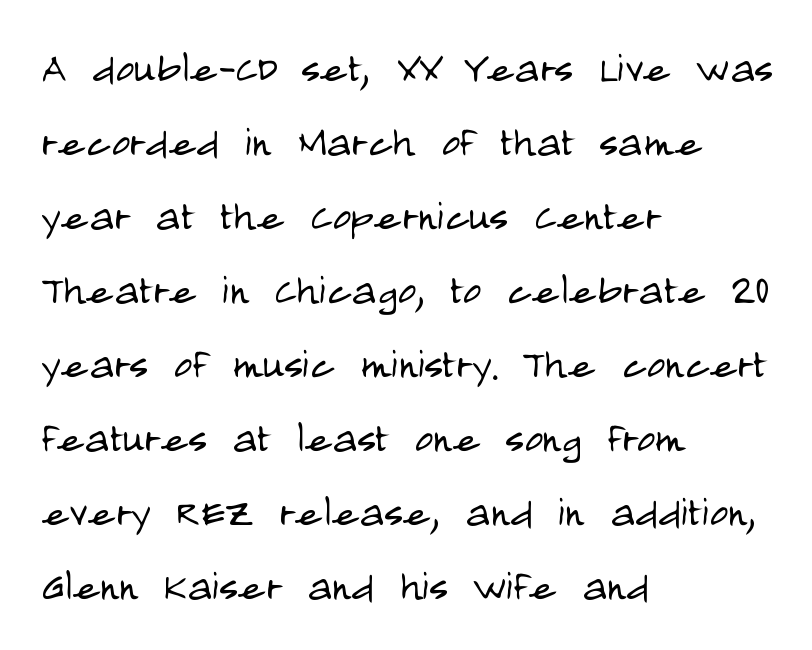
The image shows 51 px light, condensed sans-serif type, upright; set left-aligned, normal line spacing (1.45x), normal letter spacing, not underlined; low stroke contrast and a large x-height.
